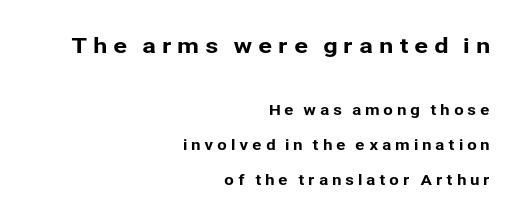
The image shows 21 px text type, upright; set right-aligned, loose line spacing (2.49x), unusually wide letter spacing (+0.26 em), not underlined; the first (top) block is 1.5x larger.
